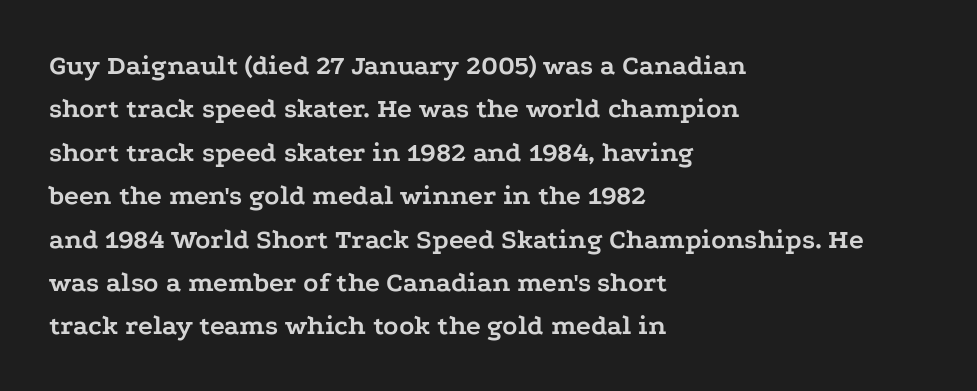
The image shows 28 px semibold, wide serif type, upright; set left-aligned, normal line spacing (1.55x), normal letter spacing, not underlined; low stroke contrast and a medium x-height.
